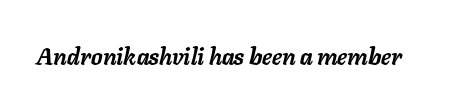
{"italic": "yes", "lean": "right", "slant_degrees": 11, "bold": "yes", "underline": "no", "letter_spacing": "normal", "letter_spacing_em": 0.0, "glyph_px": 23}
